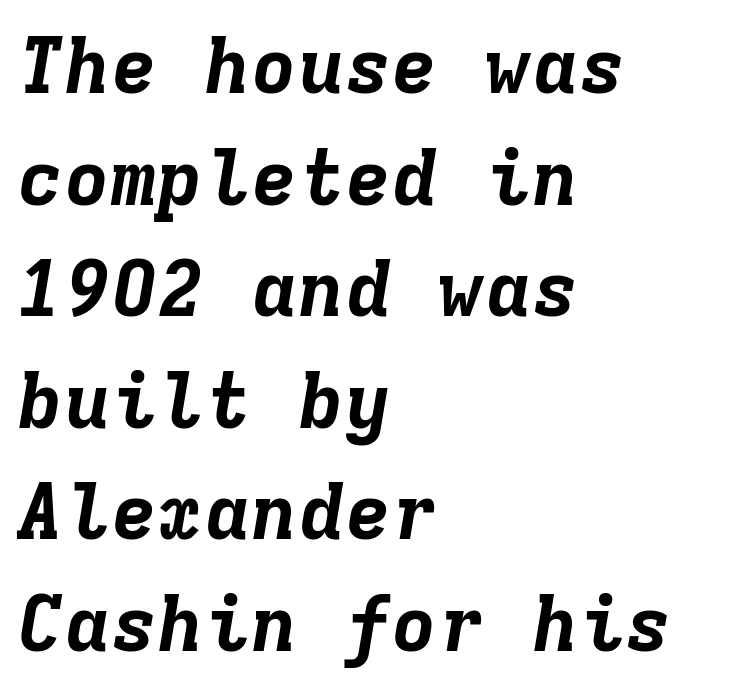
Q: Is the text bold? A: Yes.
Q: Is the text italic (slanted)? A: Yes, it leans right by about 9 degrees.
Q: Is the text underlined? A: No.
Q: How is the paragraph aligned? A: Left-aligned.
Q: Is the spacing between letters normal or unusually wide? A: Normal.
Q: Is the spacing between lines tight, normal or loose? A: Normal.
Q: Width (condensed, normal, or wide)? A: Normal.
Q: Stroke contrast? A: Low.
Q: x-height? A: Medium.
Q: Monospaced? A: Yes.
